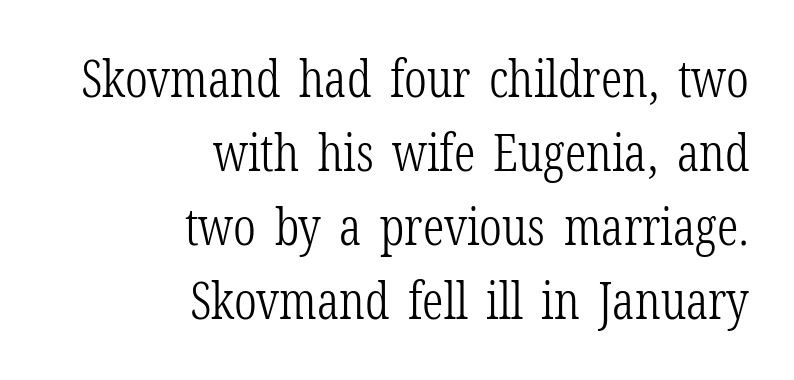
Q: Is the text bold? A: No.
Q: Is the text italic (slanted)? A: No, it is upright.
Q: Is the typeface a serif or a sans-serif typeface? A: Serif.
Q: Is the text underlined? A: No.
Q: How is the paragraph aligned? A: Right-aligned.
Q: Is the spacing between letters normal or unusually wide? A: Normal.
Q: Is the spacing between lines tight, normal or loose? A: Normal.
Q: Width (condensed, normal, or wide)? A: Condensed.
Q: Stroke contrast? A: Low.
Q: x-height? A: Medium.
Q: Monospaced? A: No.
